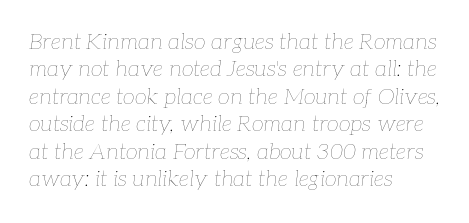
The image shows 22 px text type, italic (leaning right); set left-aligned, normal line spacing (1.25x), normal letter spacing, not underlined.
